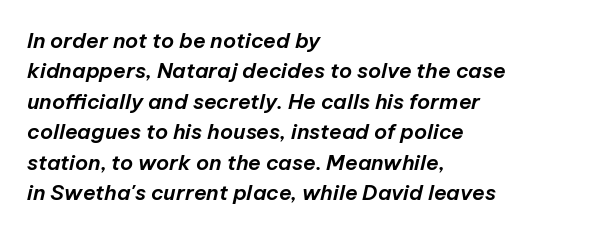
The image shows 21 px text type, italic (leaning right); set left-aligned, normal line spacing (1.45x), normal letter spacing, not underlined.
